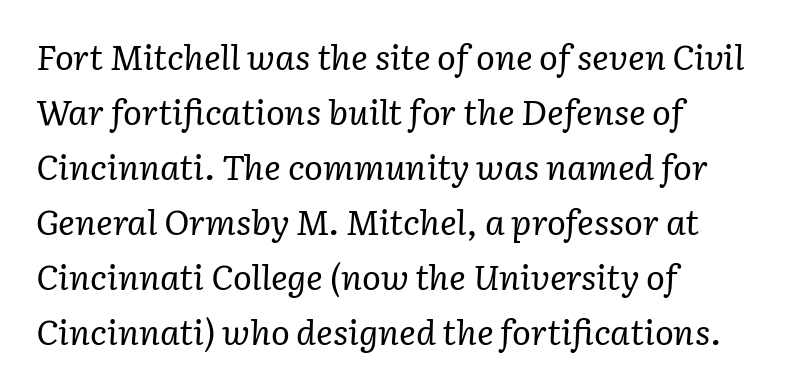
{"serif": "yes", "italic": "yes", "lean": "right", "slant_degrees": 3, "bold": "no", "weight": "regular", "width": "normal", "stroke_contrast": "low", "x_height": "medium", "monospaced": "no", "underline": "no", "align": "left", "line_spacing": "normal", "line_spacing_ratio": 1.57, "letter_spacing": "normal", "letter_spacing_em": 0.0, "glyph_px": 35}
